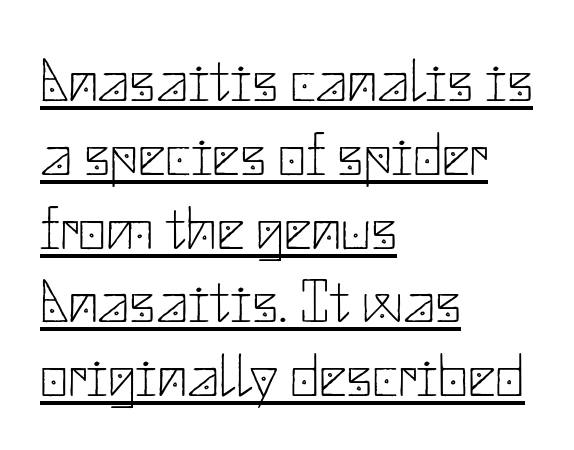
The image shows 61 px thin sans-serif type, upright; set left-aligned, line spacing 1.21x, normal letter spacing, underlined; low stroke contrast and a small x-height.
